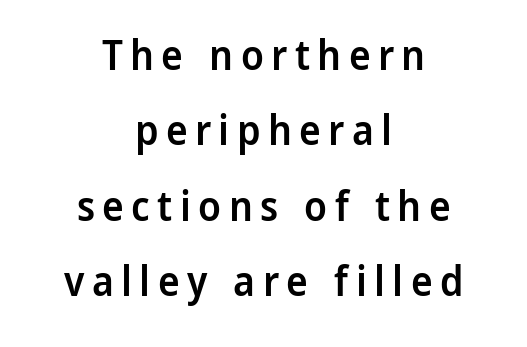
The image shows 41 px semibold sans-serif type, upright; set centered, line spacing 1.84x, not underlined; low stroke contrast and a medium x-height.
